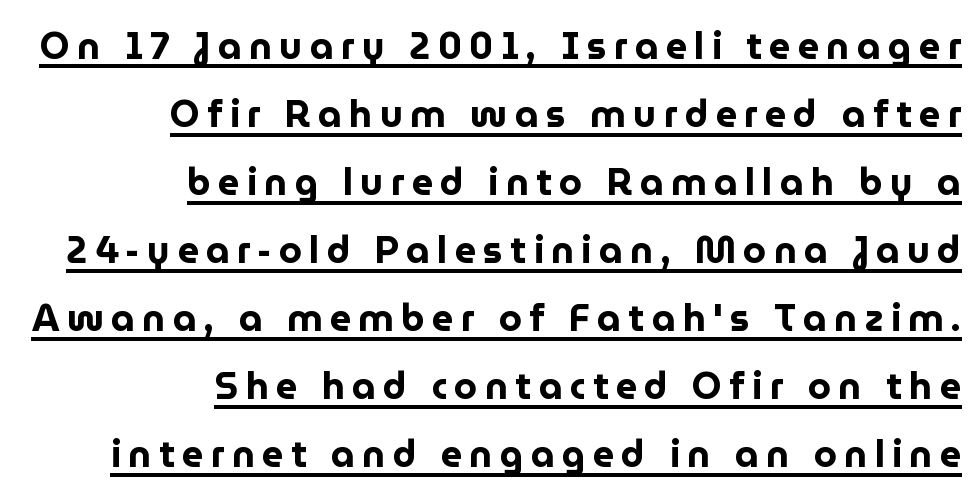
The paragraph has a hard right edge and a soft left edge. Note the varied advance widths — an 'i' is clearly narrower than an 'm'. Typographically, this falls in the sans-serif category. Posture: straight, roman, zero tilt. Inter-character spacing is expanded well beyond the font's built-in metrics.
